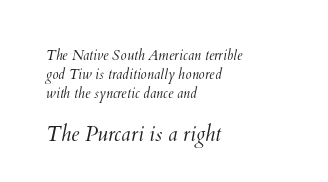
{"bold": "no", "underline": "no", "align": "left", "line_spacing": "normal", "line_spacing_ratio": 1.37, "letter_spacing": "normal", "letter_spacing_em": 0.0, "larger_block": "second", "size_ratio": 1.5, "glyph_px": 21}
